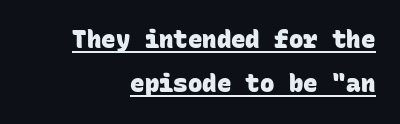
The image shows 24 px bold type; set right-aligned, line spacing 1.84x, normal letter spacing, underlined.
